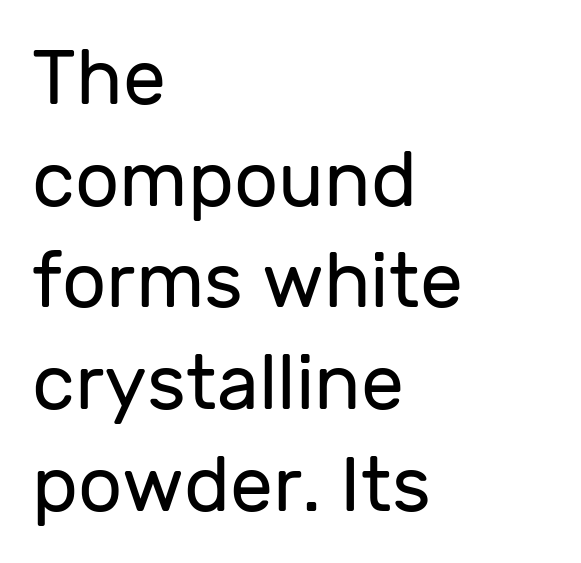
{"serif": "no", "italic": "no", "bold": "no", "weight": "regular", "width": "normal", "stroke_contrast": "low", "x_height": "medium", "monospaced": "no", "underline": "no", "align": "left", "line_spacing": "normal", "line_spacing_ratio": 1.32, "letter_spacing": "normal", "letter_spacing_em": 0.0, "glyph_px": 77}
